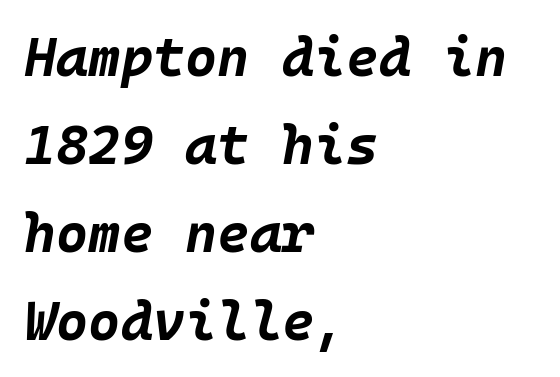
Check the space under the baseline: it is left empty. Tracking here is standard; glyphs follow each other at the usual distance. Caption: bold face, heavy strokes. The typesetter chose a ragged-right arrangement here. In terms of leading, this rendering sits right in the middle.
